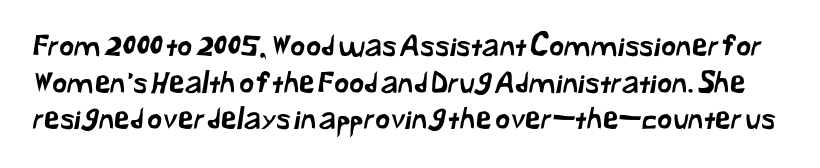
Q: Is the typeface a serif or a sans-serif typeface? A: Sans-serif.
Q: Is the text underlined? A: No.
Q: Is the spacing between letters normal or unusually wide? A: Normal.
Q: Is the spacing between lines tight, normal or loose? A: Normal.
Q: Width (condensed, normal, or wide)? A: Normal.
Q: Stroke contrast? A: Low.
Q: x-height? A: Medium.
Q: Monospaced? A: No.
